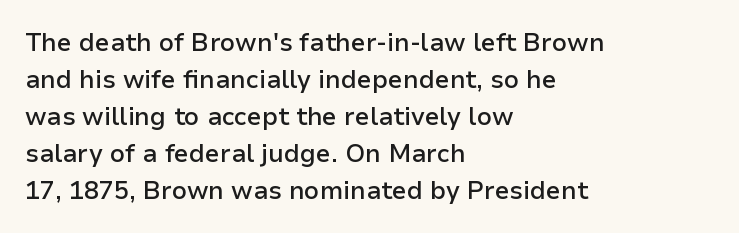
Q: Is the text bold? A: Semi-bold.
Q: Is the text italic (slanted)? A: No, it is upright.
Q: Is the text underlined? A: No.
Q: How is the paragraph aligned? A: Left-aligned.
Q: Is the spacing between letters normal or unusually wide? A: Normal.
Q: Is the spacing between lines tight, normal or loose? A: Normal.
